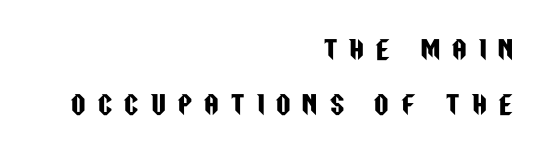
The image shows 25 px text type, upright; set right-aligned, loose line spacing (2.21x), unusually wide letter spacing (+0.49 em), not underlined.
